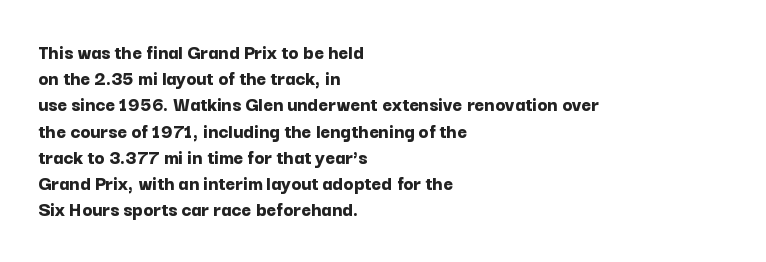
The image shows 21 px bold type, upright; set left-aligned, normal line spacing (1.25x), normal letter spacing, not underlined.
